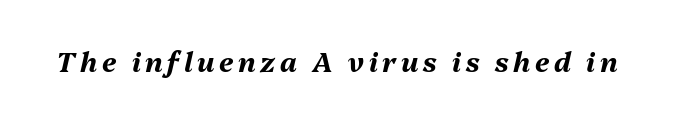
The face used here has a pronounced slope to its letters. These lines carry a lot of weight — the face is fully bold. A bare baseline throughout the passage.
